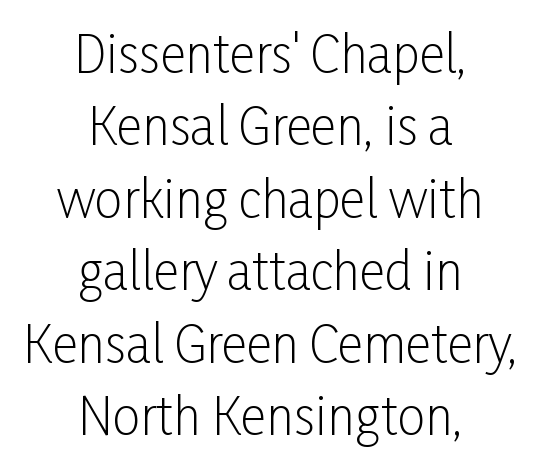
Q: Is the text bold? A: No.
Q: Is the text italic (slanted)? A: No, it is upright.
Q: Is the typeface a serif or a sans-serif typeface? A: Sans-serif.
Q: Is the text underlined? A: No.
Q: How is the paragraph aligned? A: Centered.
Q: Is the spacing between letters normal or unusually wide? A: Normal.
Q: Is the spacing between lines tight, normal or loose? A: Normal.
Q: Width (condensed, normal, or wide)? A: Condensed.
Q: Stroke contrast? A: Low.
Q: x-height? A: Medium.
Q: Monospaced? A: No.
